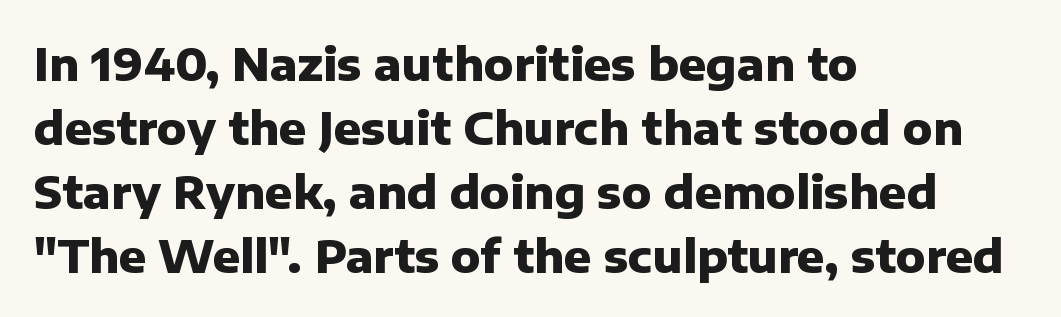
The image shows 45 px heavy sans-serif type, upright; set left-aligned, normal line spacing (1.42x), normal letter spacing, not underlined; low stroke contrast and a medium x-height.
